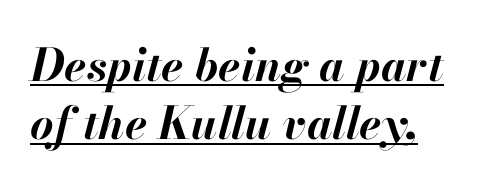
The image shows 45 px bold type, italic (leaning right); set normal line spacing (1.3x), normal letter spacing, underlined; high stroke contrast and a small x-height.
